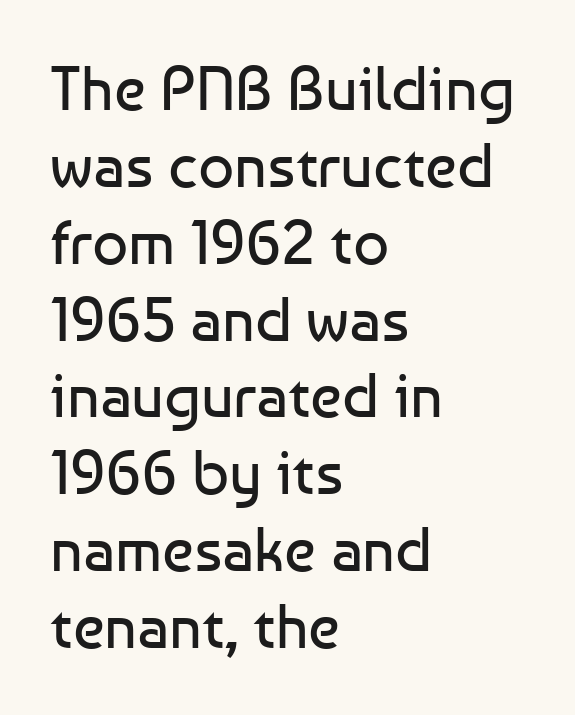
{"serif": "no", "italic": "no", "bold": "no", "weight": "regular", "width": "normal", "stroke_contrast": "low", "x_height": "medium", "monospaced": "no", "underline": "no", "align": "left", "line_spacing_ratio": 1.22, "letter_spacing": "normal", "letter_spacing_em": 0.0, "glyph_px": 63}
